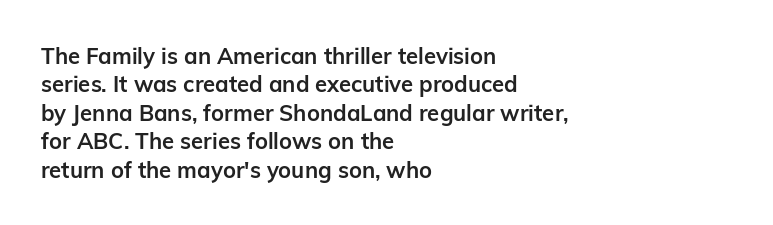
This is the regular roman posture of the typeface. The lines in this sample share a left origin and differ only in where they stop. Standard letterfit; no display-style spreading of the glyphs. Heavy-handed strokes throughout: this text is bold. The space directly below the letters is spotless.
